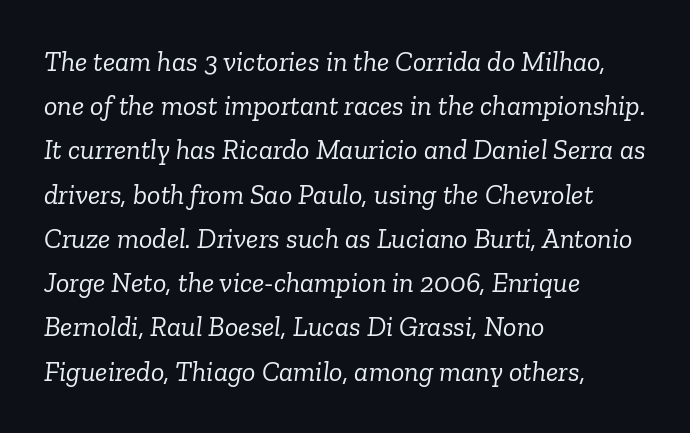
Q: Is the text bold? A: No.
Q: Is the text italic (slanted)? A: Yes, it leans right by about 6 degrees.
Q: Is the typeface a serif or a sans-serif typeface? A: Serif.
Q: Is the text underlined? A: No.
Q: How is the paragraph aligned? A: Left-aligned.
Q: Is the spacing between letters normal or unusually wide? A: Normal.
Q: Is the spacing between lines tight, normal or loose? A: Normal.
Q: Width (condensed, normal, or wide)? A: Normal.
Q: Stroke contrast? A: Low.
Q: x-height? A: Medium.
Q: Monospaced? A: No.
